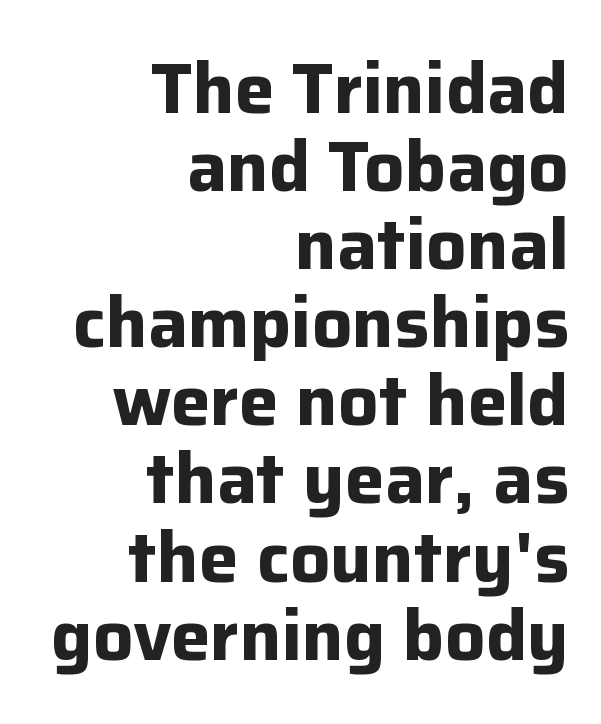
Q: Is the text bold? A: Yes.
Q: Is the text italic (slanted)? A: No, it is upright.
Q: Is the typeface a serif or a sans-serif typeface? A: Sans-serif.
Q: Is the text underlined? A: No.
Q: How is the paragraph aligned? A: Right-aligned.
Q: Is the spacing between letters normal or unusually wide? A: Normal.
Q: Is the spacing between lines tight, normal or loose? A: Tight.
Q: Width (condensed, normal, or wide)? A: Normal.
Q: Stroke contrast? A: Low.
Q: x-height? A: Medium.
Q: Monospaced? A: No.
